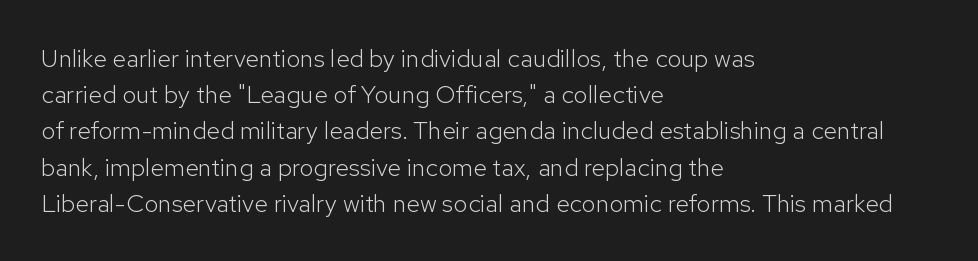
The image shows 25 px text type, upright; set left-aligned, normal line spacing (1.45x), normal letter spacing, not underlined.
